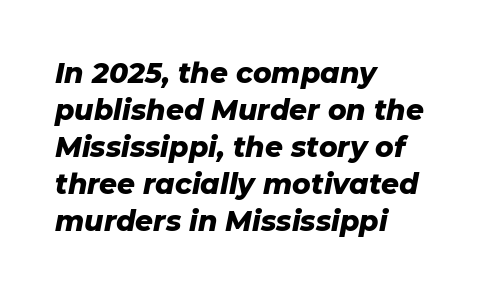
Q: Is the text bold? A: Yes.
Q: Is the text italic (slanted)? A: Yes, it leans right by about 11 degrees.
Q: Is the text underlined? A: No.
Q: How is the paragraph aligned? A: Left-aligned.
Q: Is the spacing between letters normal or unusually wide? A: Normal.
Q: Is the spacing between lines tight, normal or loose? A: Normal.
Q: Width (condensed, normal, or wide)? A: Normal.
Q: Stroke contrast? A: Low.
Q: x-height? A: Medium.
Q: Monospaced? A: No.
